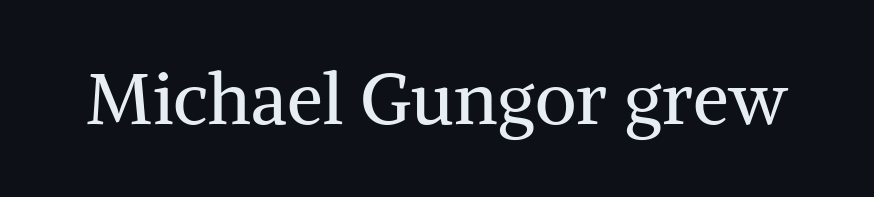
The image shows 72 px regular-weight serif type, upright; set normal letter spacing, not underlined; medium stroke contrast and a medium x-height.
